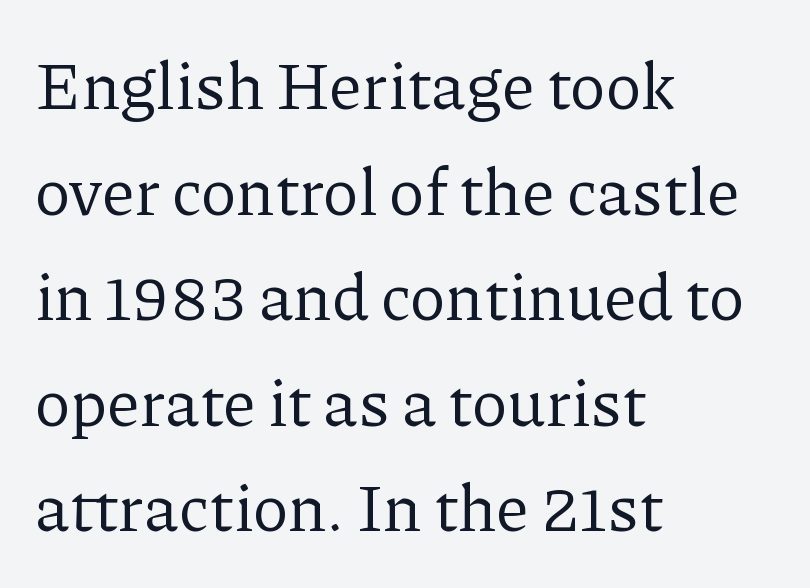
Check the space under the baseline: it is left empty. Is the letter spacing exaggerated? No — it looks like the ordinary default. The lines are quadded left. The font is comparable to plain body text, perhaps lighter. Do the characters align in a grid? No, the font is proportional. Students, observe: this is what conventionally led text looks like.
